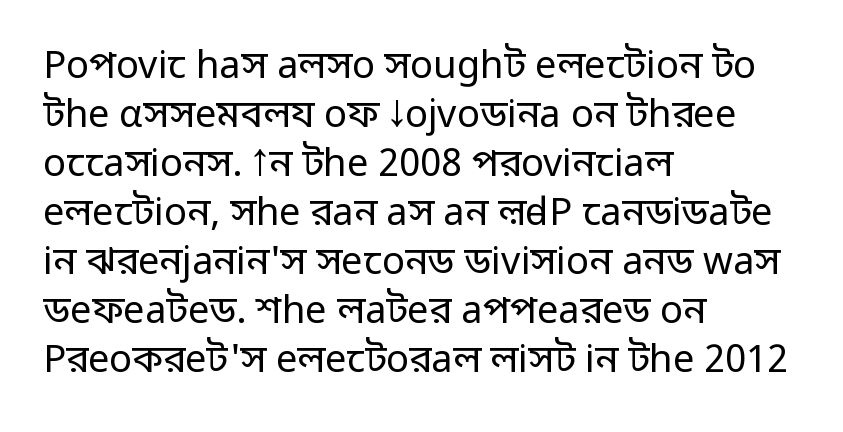
The image shows 38 px regular-weight sans-serif type, upright; set left-aligned, normal line spacing (1.29x), normal letter spacing, not underlined; low stroke contrast and a medium x-height.
